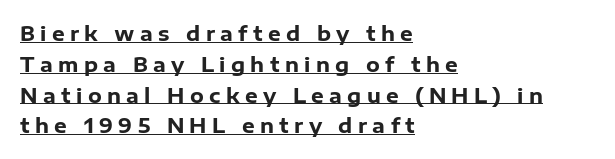
{"italic": "no", "bold": "yes", "underline": "yes", "align": "left", "line_spacing": "normal", "line_spacing_ratio": 1.54, "letter_spacing": "wide", "letter_spacing_em": 0.27, "glyph_px": 20}
